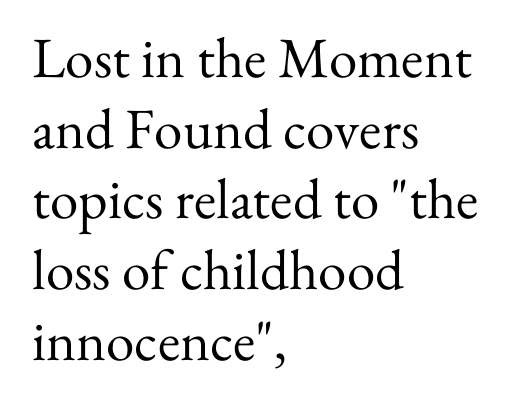
Style check: upright. Each letter keeps its own natural width here, so spacing adapts to shape. Classification — serif. Leftover space on each line is placed entirely after the last word. The weight tops out at a normal text grade. Default kerning and tracking; the words read as compact shapes.
